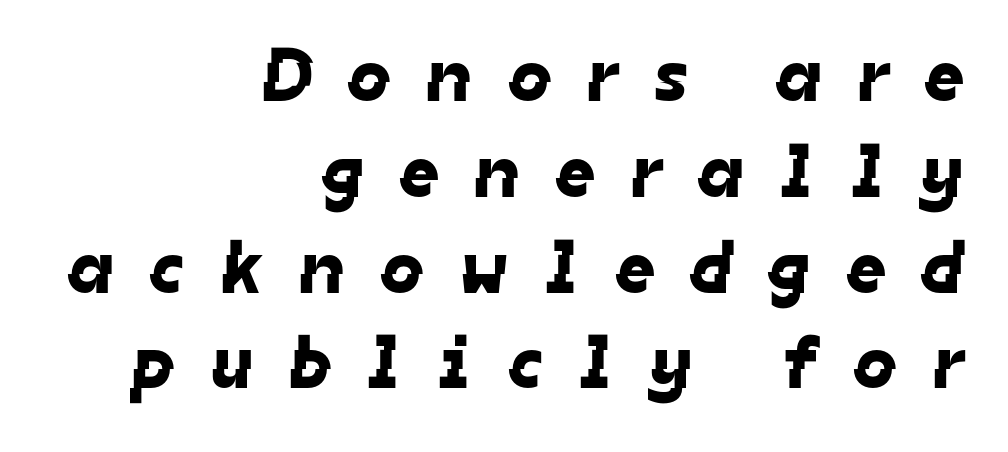
Q: Is the typeface a serif or a sans-serif typeface? A: Sans-serif.
Q: Is the text underlined? A: No.
Q: How is the paragraph aligned? A: Right-aligned.
Q: Is the spacing between letters normal or unusually wide? A: Unusually wide.
Q: Is the spacing between lines tight, normal or loose? A: Normal.
Q: Width (condensed, normal, or wide)? A: Normal.
Q: Stroke contrast? A: Low.
Q: x-height? A: Medium.
Q: Monospaced? A: No.
